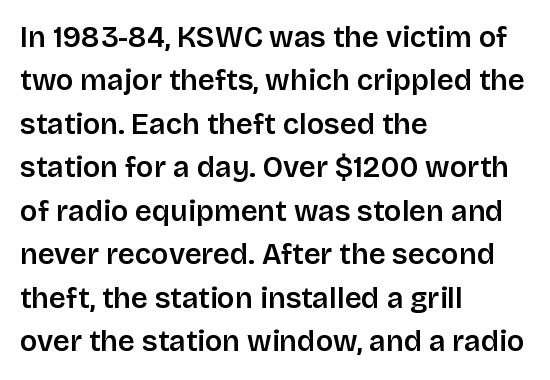
Q: Is the text bold? A: Semi-bold.
Q: Is the text italic (slanted)? A: No, it is upright.
Q: Is the typeface a serif or a sans-serif typeface? A: Sans-serif.
Q: Is the text underlined? A: No.
Q: How is the paragraph aligned? A: Left-aligned.
Q: Is the spacing between letters normal or unusually wide? A: Normal.
Q: Is the spacing between lines tight, normal or loose? A: Normal.
Q: Width (condensed, normal, or wide)? A: Normal.
Q: Stroke contrast? A: Low.
Q: x-height? A: Large.
Q: Monospaced? A: No.
